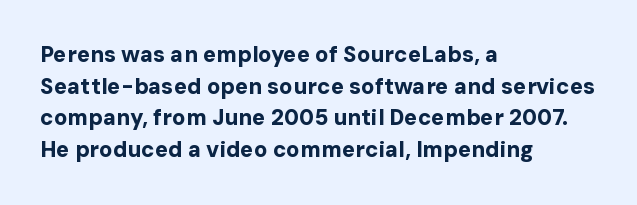
Q: Is the text bold? A: Yes.
Q: Is the text italic (slanted)? A: No, it is upright.
Q: Is the text underlined? A: No.
Q: How is the paragraph aligned? A: Left-aligned.
Q: Is the spacing between letters normal or unusually wide? A: Normal.
Q: Is the spacing between lines tight, normal or loose? A: Normal.
